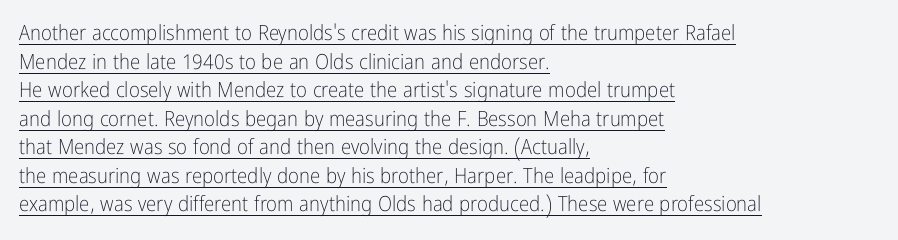
{"italic": "no", "bold": "no", "underline": "yes", "align": "left", "line_spacing": "normal", "line_spacing_ratio": 1.36, "letter_spacing": "normal", "letter_spacing_em": 0.0, "glyph_px": 21}
